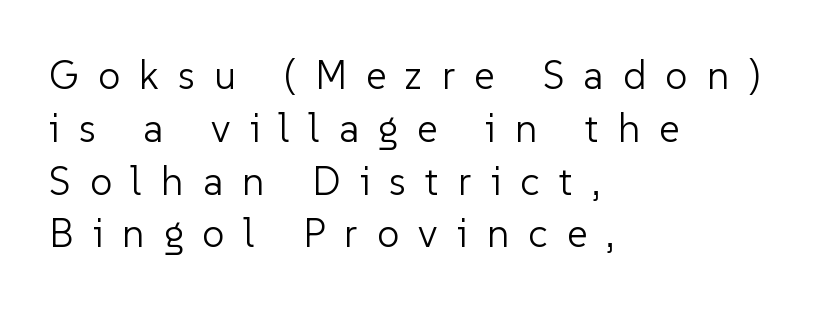
The image shows 40 px light sans-serif type, upright; set left-aligned, normal line spacing (1.32x), unusually wide letter spacing (+0.48 em), not underlined; low stroke contrast and a medium x-height.
